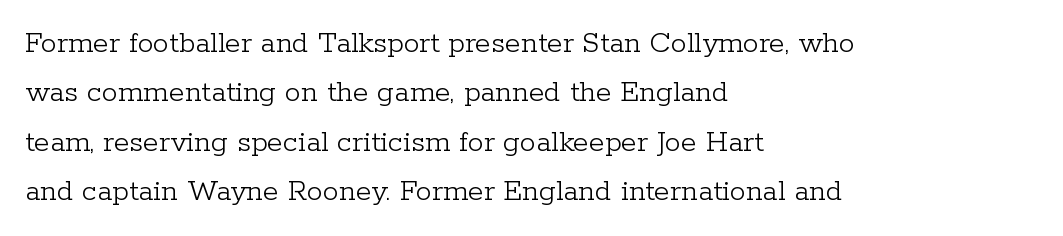
Underlining? Definitely not there. Varying glyph widths throughout — classic text-font behaviour. Default kerning and tracking; the words read as compact shapes. This sample keeps an unexceptional amount of space between lines. Yep, those are serifs on the letters.
